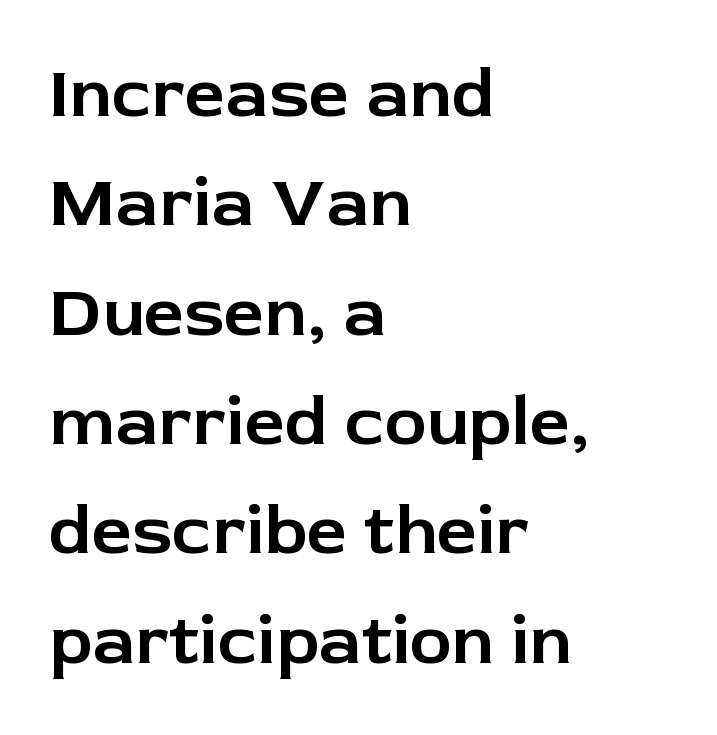
Q: Is the text italic (slanted)? A: No, it is upright.
Q: Is the typeface a serif or a sans-serif typeface? A: Sans-serif.
Q: Is the text underlined? A: No.
Q: How is the paragraph aligned? A: Left-aligned.
Q: Is the spacing between letters normal or unusually wide? A: Normal.
Q: Is the spacing between lines tight, normal or loose? A: Normal.
Q: Width (condensed, normal, or wide)? A: Normal.
Q: Stroke contrast? A: Low.
Q: x-height? A: Medium.
Q: Monospaced? A: No.
